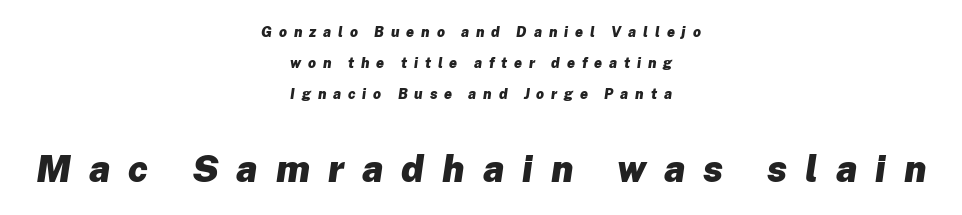
Q: Is the text bold? A: Yes.
Q: Is the text italic (slanted)? A: Yes, it leans right by about 8 degrees.
Q: Is the text underlined? A: No.
Q: How is the paragraph aligned? A: Centered.
Q: Is the spacing between letters normal or unusually wide? A: Unusually wide.
Q: Is the spacing between lines tight, normal or loose? A: Loose.
Q: Which block of text is set in a larger size, the first (top) or the second (bottom)? A: The second (bottom) one.
Q: Width (condensed, normal, or wide)? A: Normal.
Q: Stroke contrast? A: Low.
Q: x-height? A: Medium.
Q: Monospaced? A: No.
